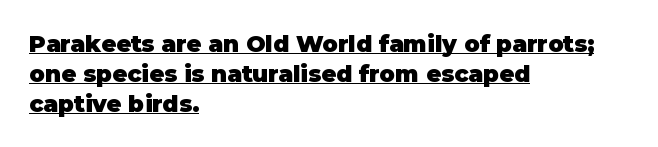
{"italic": "no", "bold": "yes", "underline": "yes", "align": "left", "line_spacing": "normal", "line_spacing_ratio": 1.3, "letter_spacing": "normal", "letter_spacing_em": 0.0, "glyph_px": 23}
